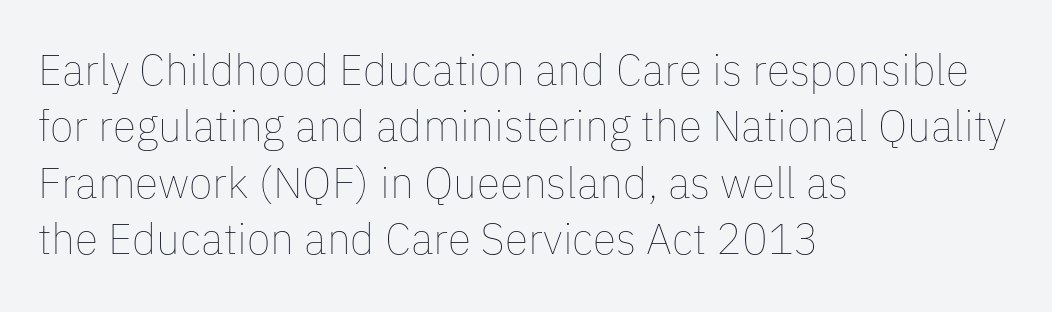
{"italic": "no", "bold": "no", "weight": "thin", "width": "normal", "stroke_contrast": "low", "x_height": "medium", "monospaced": "no", "underline": "no", "align": "left", "line_spacing": "normal", "line_spacing_ratio": 1.31, "letter_spacing": "normal", "letter_spacing_em": 0.0, "glyph_px": 43}
